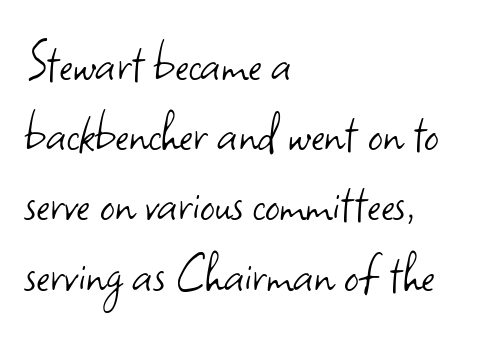
Q: Is the text bold? A: No.
Q: Is the text italic (slanted)? A: Yes.
Q: Is the typeface a serif or a sans-serif typeface? A: Sans-serif.
Q: Is the text underlined? A: No.
Q: How is the paragraph aligned? A: Left-aligned.
Q: Is the spacing between letters normal or unusually wide? A: Normal.
Q: Width (condensed, normal, or wide)? A: Normal.
Q: Stroke contrast? A: Low.
Q: x-height? A: Small.
Q: Monospaced? A: No.
